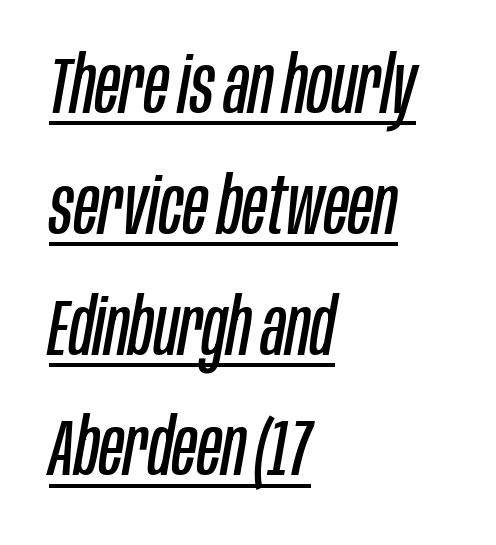
The image shows 80 px regular-weight, condensed type, italic (leaning right); set left-aligned, normal line spacing (1.51x), normal letter spacing, underlined; low stroke contrast and a large x-height.
